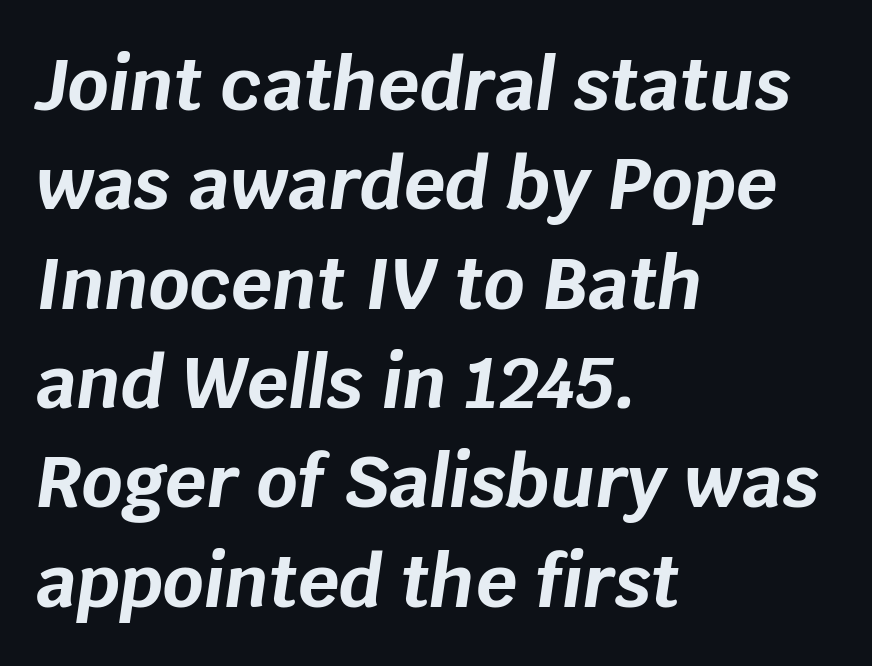
Q: Is the text bold? A: Yes.
Q: Is the text italic (slanted)? A: Yes, it leans right by about 8 degrees.
Q: Is the text underlined? A: No.
Q: How is the paragraph aligned? A: Left-aligned.
Q: Is the spacing between letters normal or unusually wide? A: Normal.
Q: Is the spacing between lines tight, normal or loose? A: Normal.
Q: Width (condensed, normal, or wide)? A: Normal.
Q: Stroke contrast? A: Low.
Q: x-height? A: Large.
Q: Monospaced? A: No.
